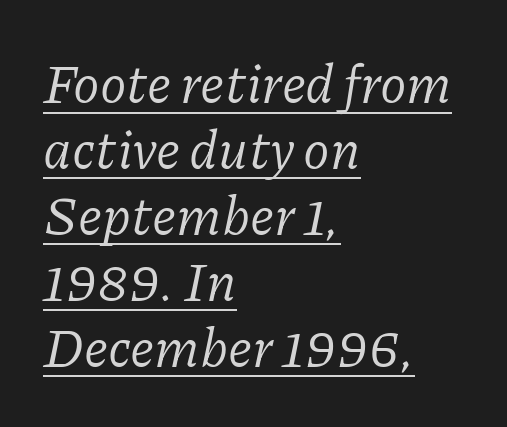
A serif font was chosen for this passage. No extra ink here — the face is not bold. Somebody hit Ctrl+U on this one — the words are underlined. Leftover space on each line is placed entirely after the last word. Is this a fixed-width face? No — the glyphs have proportional, varying widths.
